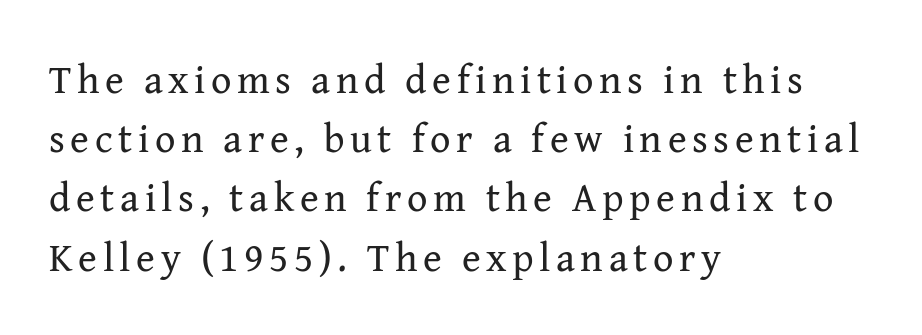
The image shows 40 px regular-weight serif type, upright; set left-aligned, normal line spacing (1.48x), not underlined; medium stroke contrast and a medium x-height.
